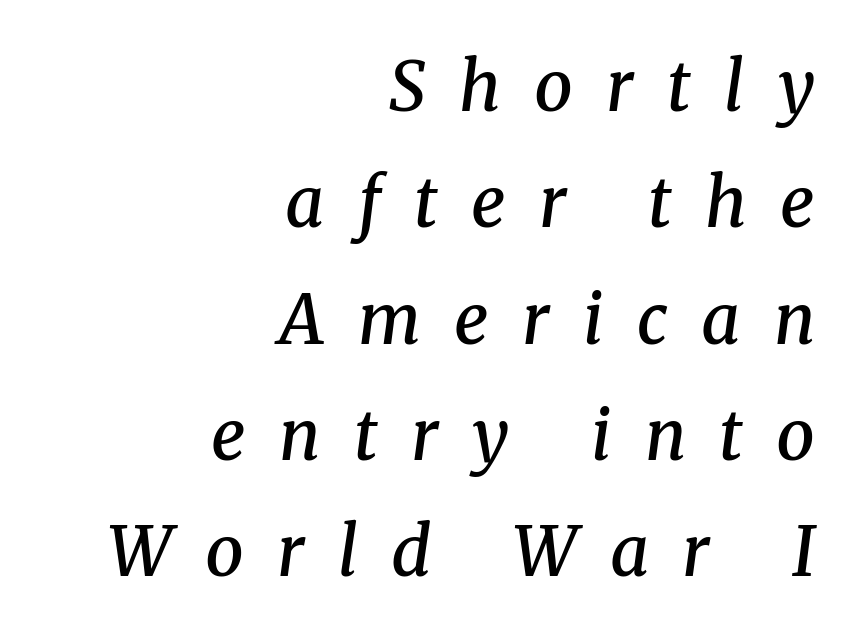
Q: Is the text bold? A: Semi-bold.
Q: Is the text italic (slanted)? A: Yes, it leans right by about 8 degrees.
Q: Is the typeface a serif or a sans-serif typeface? A: Serif.
Q: Is the text underlined? A: No.
Q: How is the paragraph aligned? A: Right-aligned.
Q: Is the spacing between letters normal or unusually wide? A: Unusually wide.
Q: Width (condensed, normal, or wide)? A: Normal.
Q: Stroke contrast? A: Medium.
Q: x-height? A: Medium.
Q: Monospaced? A: No.
